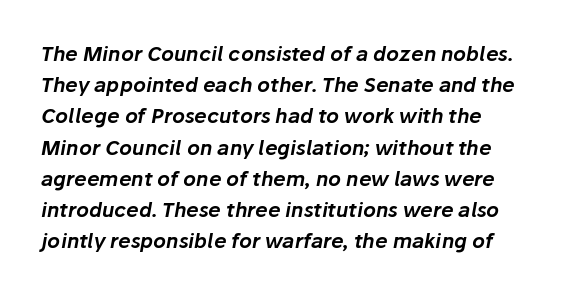
The image shows 20 px text type, italic (leaning right); set left-aligned, normal line spacing (1.56x), normal letter spacing, not underlined.
